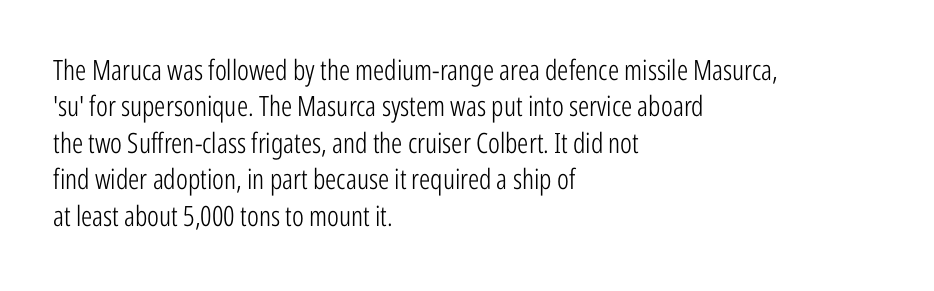
The face used here is proportionally spaced, like ordinary book or web type. Decoration check: the copy has no underline. The vertical gap from one line to the next is medium. Compared with a centered layout, this one pins lines to the left instead. The font's upright variant was chosen for this text.
